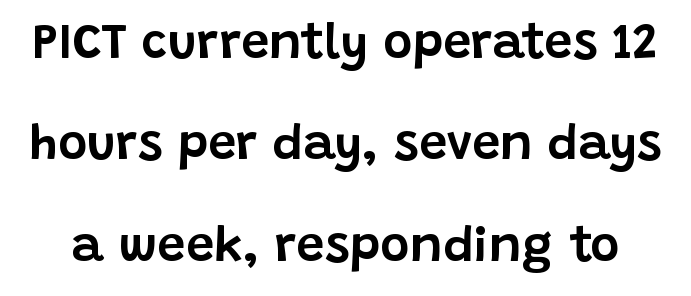
{"serif": "no", "italic": "no", "width": "normal", "stroke_contrast": "low", "x_height": "large", "monospaced": "no", "underline": "no", "line_spacing": "loose", "line_spacing_ratio": 2.03, "letter_spacing": "normal", "letter_spacing_em": 0.0, "glyph_px": 50}
